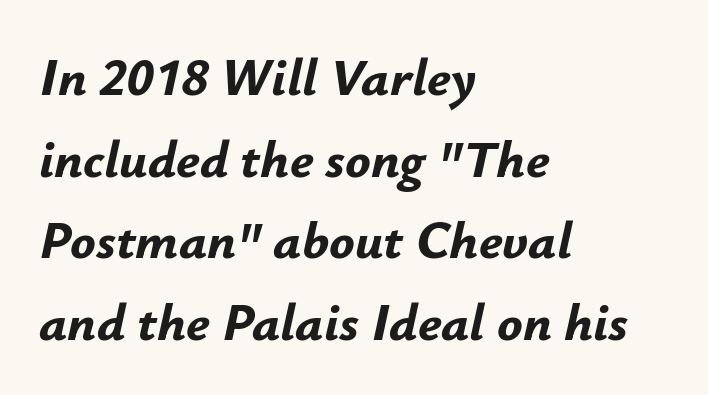
Q: Is the text bold? A: Yes.
Q: Is the text italic (slanted)? A: Yes, it leans right by about 12 degrees.
Q: Is the text underlined? A: No.
Q: How is the paragraph aligned? A: Left-aligned.
Q: Is the spacing between letters normal or unusually wide? A: Normal.
Q: Is the spacing between lines tight, normal or loose? A: Normal.
Q: Width (condensed, normal, or wide)? A: Normal.
Q: Stroke contrast? A: Low.
Q: x-height? A: Small.
Q: Monospaced? A: No.
